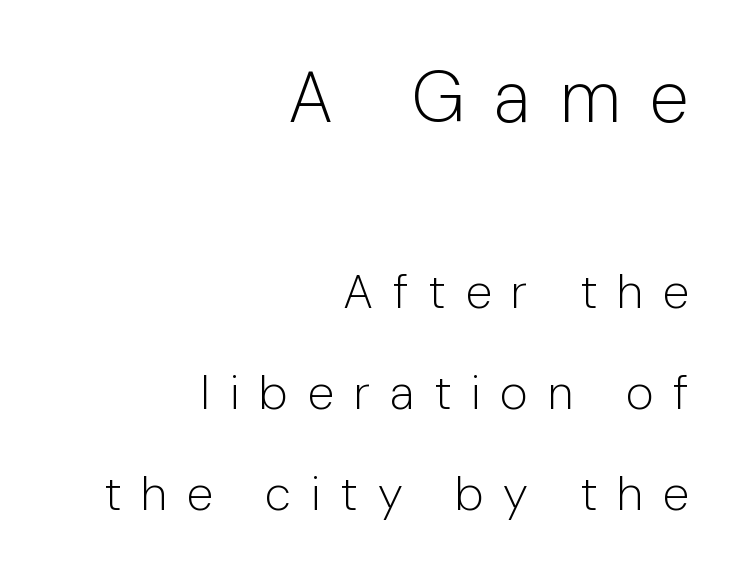
Short note: letters widely spaced. Regarding serifs, this sample does without them. Ascenders rise straight up at ninety degrees. Reading down the block, your eye finds every line finishing at a fixed right position.
